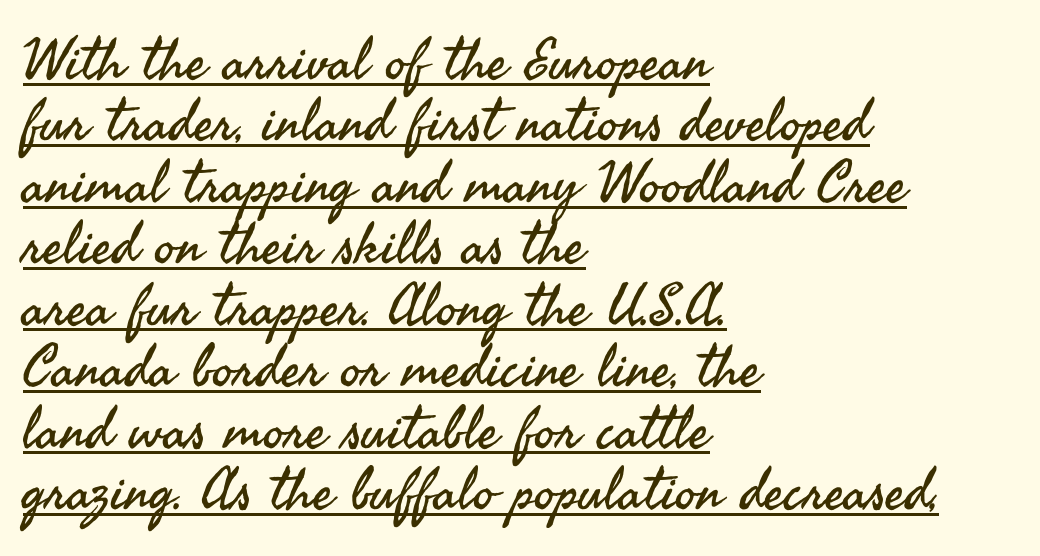
The image shows 58 px regular-weight sans-serif type; set left-aligned, tight line spacing (1.06x), normal letter spacing, underlined; medium stroke contrast and a small x-height.
